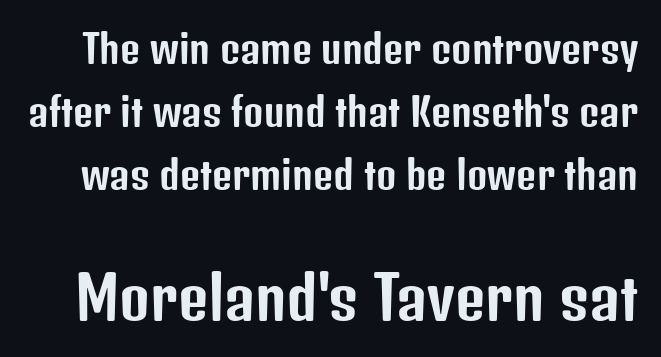
{"serif": "no", "italic": "no", "width": "condensed", "stroke_contrast": "low", "x_height": "medium", "monospaced": "no", "underline": "no", "line_spacing": "normal", "line_spacing_ratio": 1.61, "letter_spacing": "normal", "letter_spacing_em": 0.0, "larger_block": "second", "size_ratio": 1.51, "glyph_px": 59}
